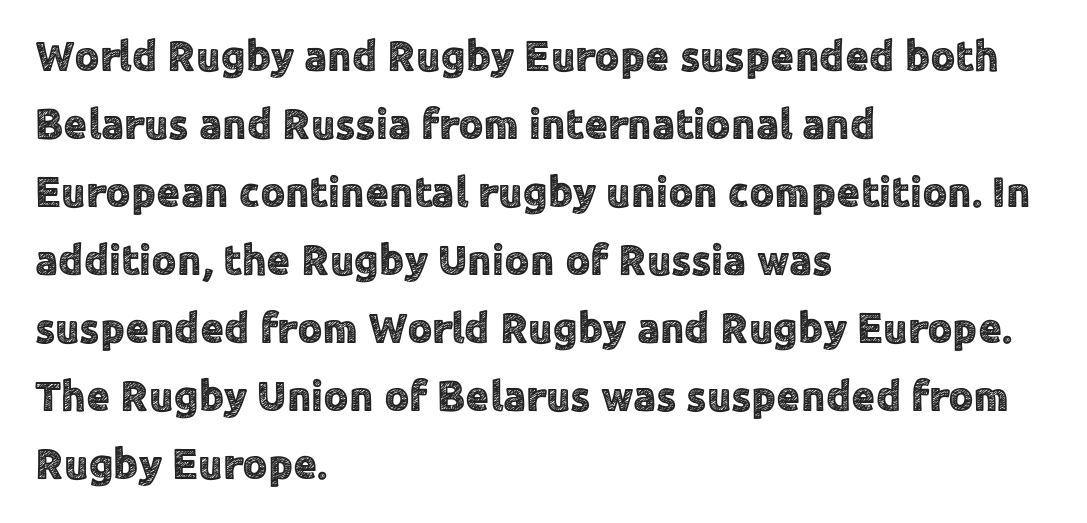
Classification — sans serif. A typesetter would call this proportional, since set widths differ per character. The string is rendered with underlining switched off. Each new line begins a customary step beneath the previous one.
